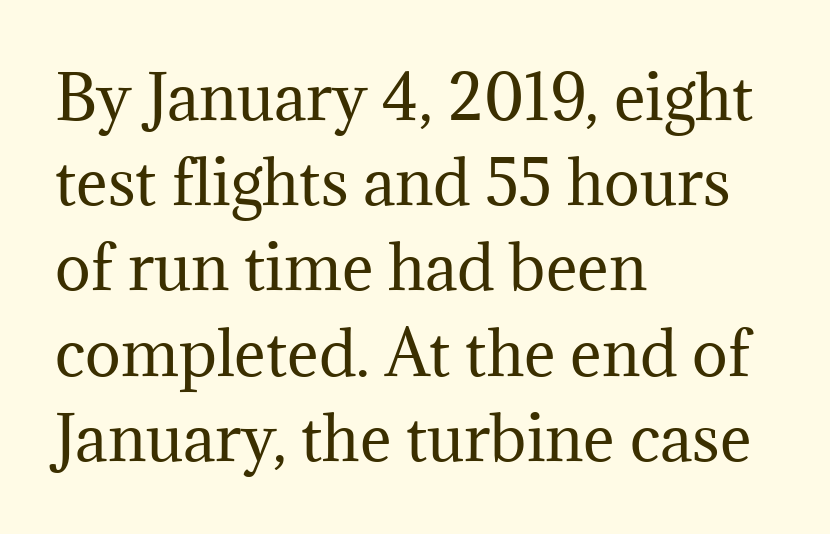
The image shows 60 px regular-weight serif type, upright; set left-aligned, normal line spacing (1.42x), normal letter spacing, not underlined; medium stroke contrast and a medium x-height.
